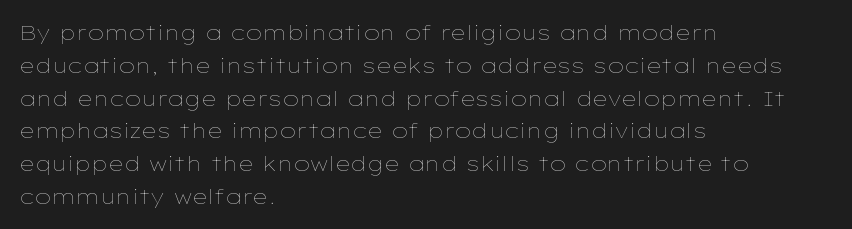
{"italic": "no", "bold": "no", "underline": "no", "align": "left", "line_spacing": "normal", "line_spacing_ratio": 1.56, "letter_spacing": "normal", "letter_spacing_em": 0.0, "glyph_px": 21}
